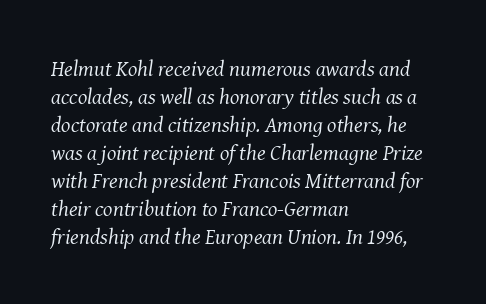
The image shows 22 px text type, italic (leaning right); set left-aligned, normal line spacing (1.27x), normal letter spacing, not underlined.
